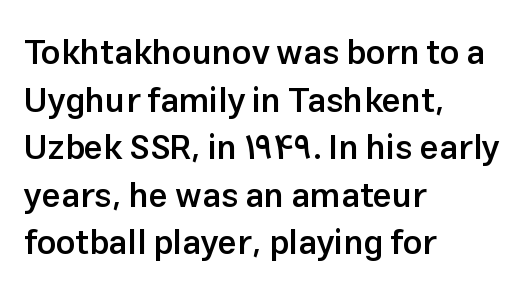
{"serif": "no", "italic": "no", "bold": "semi", "weight": "semibold", "width": "normal", "stroke_contrast": "low", "x_height": "medium", "monospaced": "no", "underline": "no", "align": "left", "line_spacing": "normal", "line_spacing_ratio": 1.4, "letter_spacing": "normal", "letter_spacing_em": 0.0, "glyph_px": 34}
